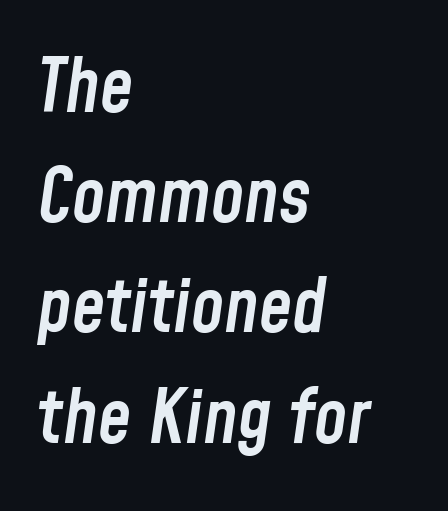
{"italic": "yes", "lean": "right", "slant_degrees": 8, "bold": "semi", "weight": "semibold", "width": "condensed", "stroke_contrast": "low", "x_height": "medium", "monospaced": "no", "underline": "no", "align": "left", "line_spacing": "normal", "line_spacing_ratio": 1.47, "letter_spacing": "normal", "letter_spacing_em": 0.0, "glyph_px": 75}
